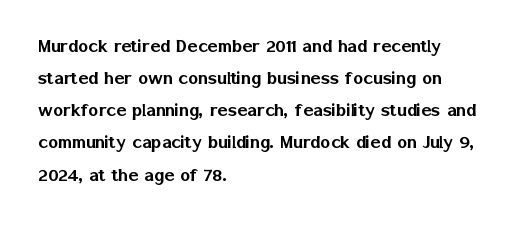
{"italic": "no", "underline": "no", "align": "left", "line_spacing": "normal", "line_spacing_ratio": 1.53, "letter_spacing": "normal", "letter_spacing_em": 0.0, "glyph_px": 21}
